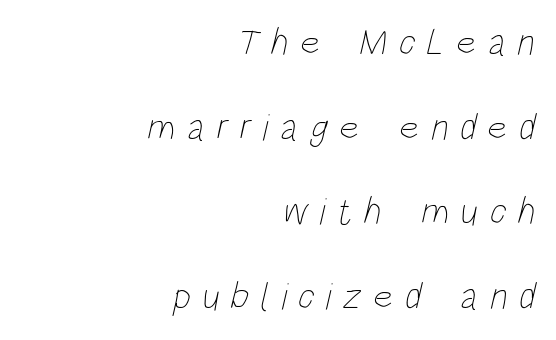
Q: Is the text bold? A: No.
Q: Is the text underlined? A: No.
Q: How is the paragraph aligned? A: Right-aligned.
Q: Is the spacing between letters normal or unusually wide? A: Unusually wide.
Q: Is the spacing between lines tight, normal or loose? A: Loose.
Q: Width (condensed, normal, or wide)? A: Condensed.
Q: Stroke contrast? A: Low.
Q: x-height? A: Large.
Q: Monospaced? A: No.
